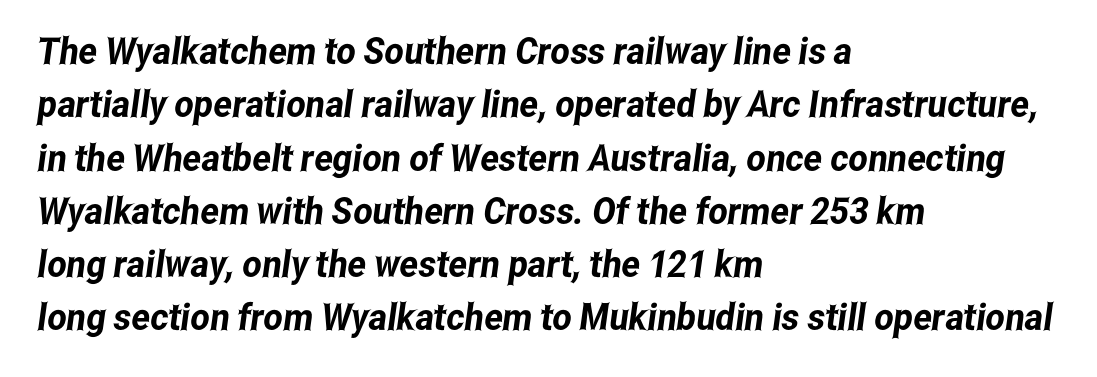
Q: Is the typeface a serif or a sans-serif typeface? A: Sans-serif.
Q: Is the text underlined? A: No.
Q: How is the paragraph aligned? A: Left-aligned.
Q: Is the spacing between letters normal or unusually wide? A: Normal.
Q: Is the spacing between lines tight, normal or loose? A: Normal.
Q: Width (condensed, normal, or wide)? A: Condensed.
Q: Stroke contrast? A: Low.
Q: x-height? A: Medium.
Q: Monospaced? A: No.
